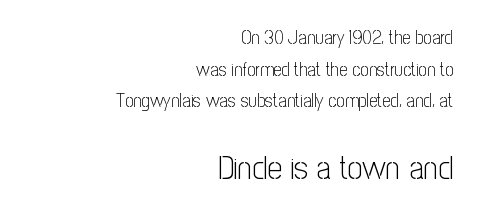
{"serif": "no", "italic": "no", "bold": "no", "weight": "light", "width": "condensed", "stroke_contrast": "low", "x_height": "medium", "monospaced": "no", "underline": "no", "align": "right", "line_spacing": "normal", "line_spacing_ratio": 1.66, "letter_spacing": "normal", "letter_spacing_em": 0.0, "larger_block": "second", "size_ratio": 1.74, "glyph_px": 33}
